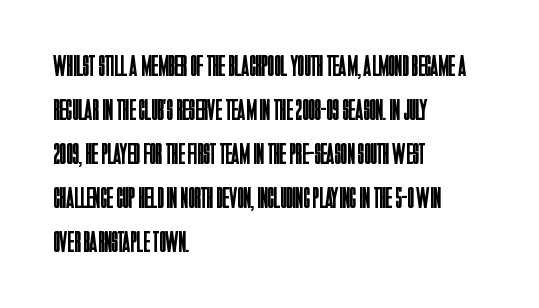
Q: Is the text bold? A: No.
Q: Is the text italic (slanted)? A: No, it is upright.
Q: Is the typeface a serif or a sans-serif typeface? A: Sans-serif.
Q: Is the text underlined? A: No.
Q: How is the paragraph aligned? A: Left-aligned.
Q: Is the spacing between letters normal or unusually wide? A: Normal.
Q: Is the spacing between lines tight, normal or loose? A: Normal.
Q: Width (condensed, normal, or wide)? A: Condensed.
Q: Stroke contrast? A: Low.
Q: x-height? A: Large.
Q: Monospaced? A: No.
